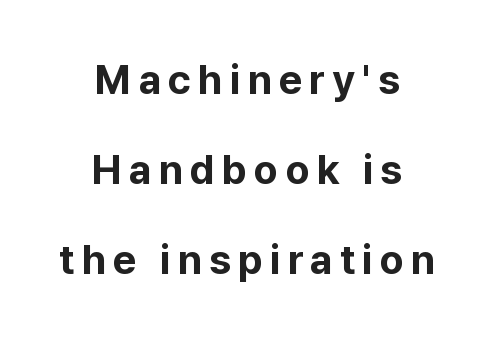
If you folded the block vertically in half, each line would mirror itself in length. You could not count columns in this text — the font is proportionally spaced. In terms of leading, this rendering errs on the spacious side. No italicization has been applied; the sample stays upright. Heavy-handed strokes throughout: this text is bold.
